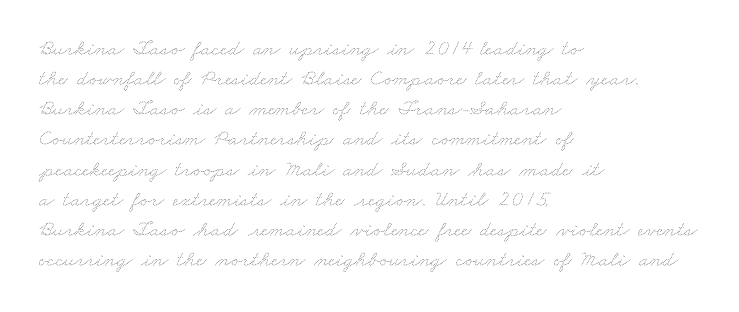
The characters are drawn with everyday or finer stroke widths. A typesetter would call this leading conventional body-copy spacing. Tracking value appears to be zero — textbook default spacing. The paragraph has a hard left edge and a soft right edge.
